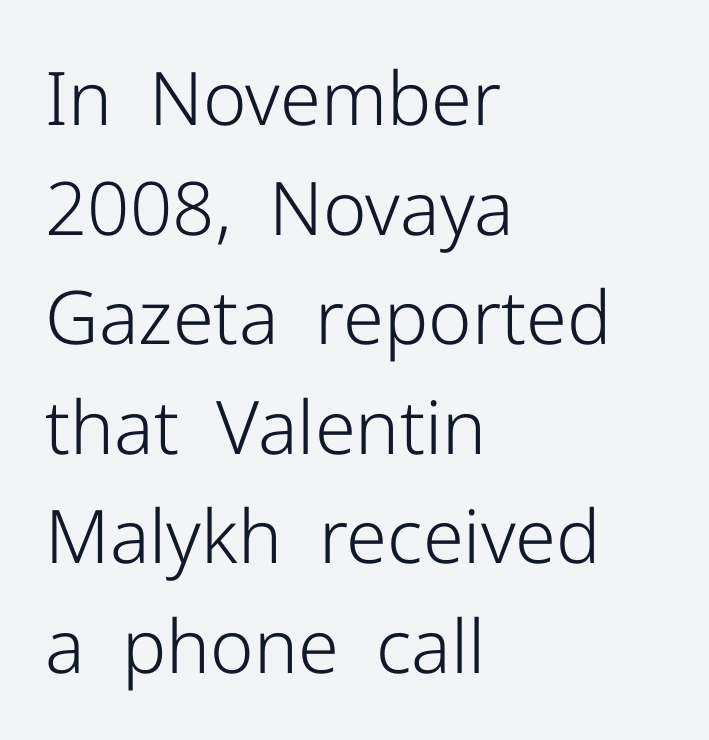
{"serif": "no", "italic": "no", "bold": "no", "weight": "light", "width": "normal", "stroke_contrast": "low", "x_height": "medium", "monospaced": "no", "underline": "no", "align": "left", "line_spacing": "normal", "line_spacing_ratio": 1.48, "letter_spacing": "normal", "letter_spacing_em": 0.0, "glyph_px": 74}
